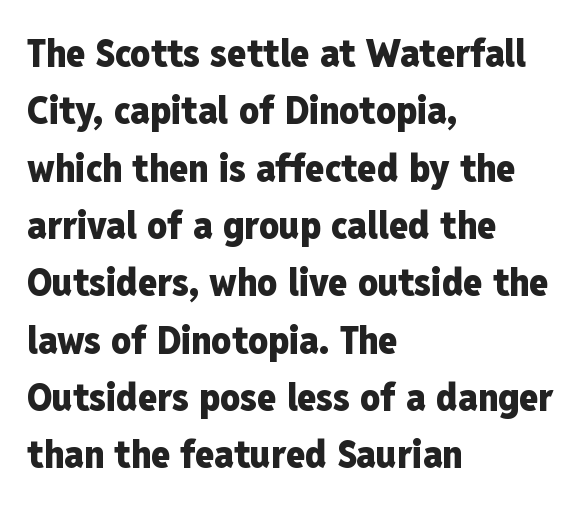
{"serif": "no", "italic": "no", "bold": "yes", "weight": "heavy", "width": "condensed", "stroke_contrast": "low", "x_height": "medium", "monospaced": "no", "underline": "no", "align": "left", "line_spacing": "normal", "line_spacing_ratio": 1.47, "letter_spacing": "normal", "letter_spacing_em": 0.0, "glyph_px": 39}
